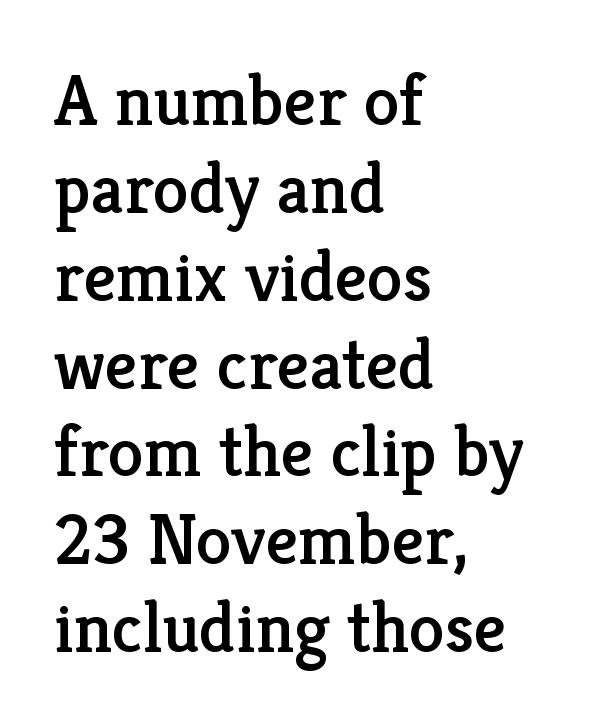
Is the block centered? No — it sits flush against the left margin. Lines of text with bare space underneath. Varying glyph widths throughout — classic text-font behaviour. The lettering stays uniformly vertical, giving the passage a roman look. The tracking reads as untouched default to a designer's eye.
